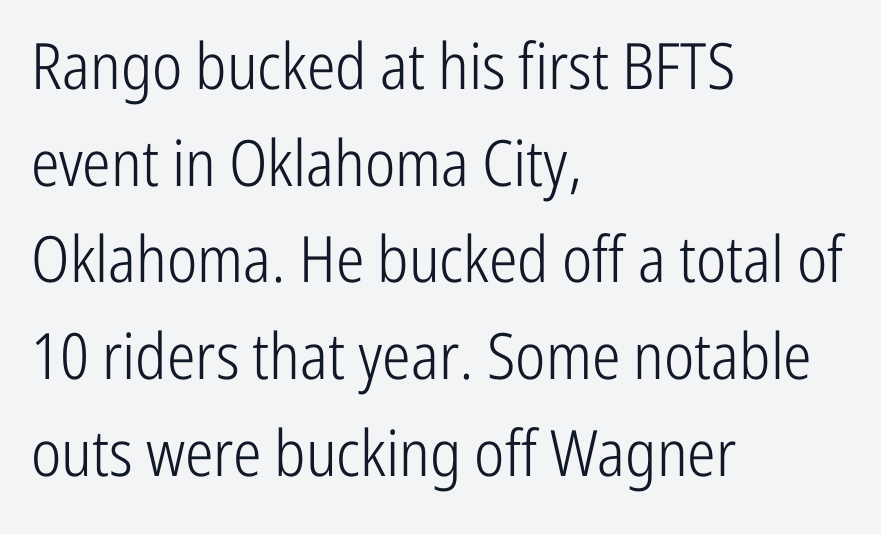
The type is set solid horizontally, with unmodified tracking. The text was rendered using a sans face with plain stroke endings. Posture: vertical. This sample is left-justified, so line endings fall wherever the words run out. Spacing verdict: proportional, widths tailored to each character.
